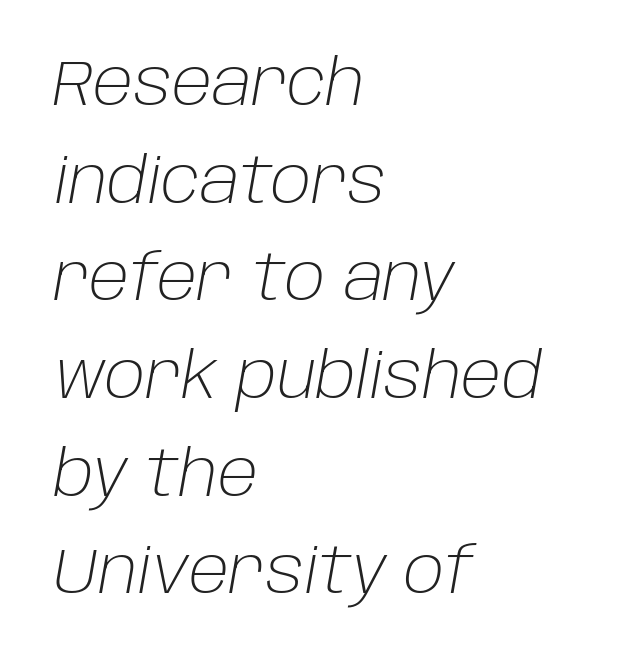
{"italic": "yes", "lean": "right", "slant_degrees": 10, "bold": "no", "weight": "light", "width": "normal", "stroke_contrast": "low", "x_height": "large", "monospaced": "no", "underline": "no", "align": "left", "line_spacing": "normal", "line_spacing_ratio": 1.55, "letter_spacing": "normal", "letter_spacing_em": 0.0, "glyph_px": 63}
